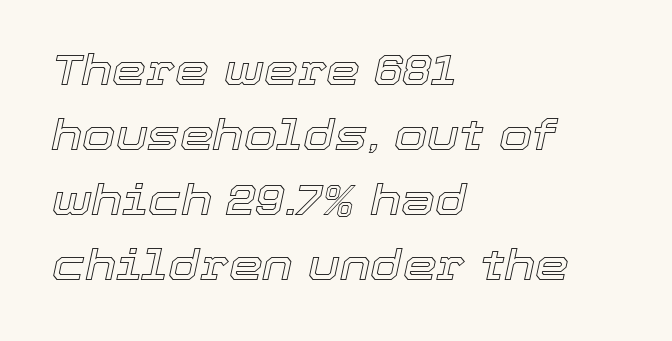
The image shows 43 px text type, italic (leaning right); set left-aligned, normal line spacing (1.51x), normal letter spacing, not underlined; a medium x-height.
